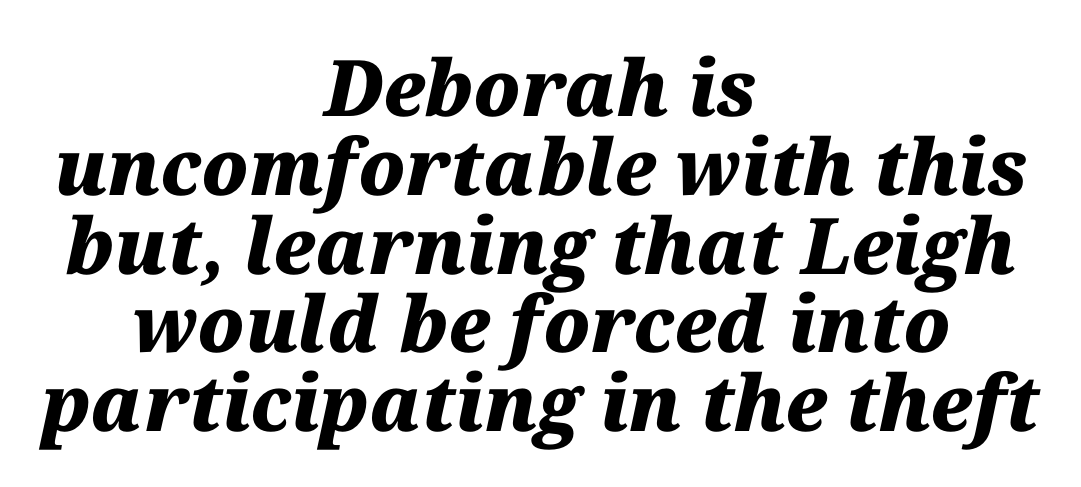
The image shows 78 px heavy type, italic (leaning right); set centered, tight line spacing (1.01x), normal letter spacing, not underlined; medium stroke contrast and a medium x-height.
